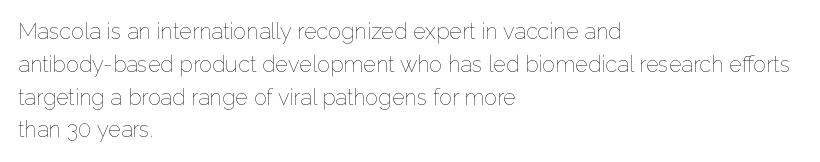
Descender tails drop into unmarked territory. Vertically, the passage feels balanced, rows spaced as you'd expect. The typesetter chose a ragged-right arrangement here. The typography opts for an upright posture over an oblique one. The rendering keeps characters at their native spacing. Stroke mass is kept to a normal reading level or below.
